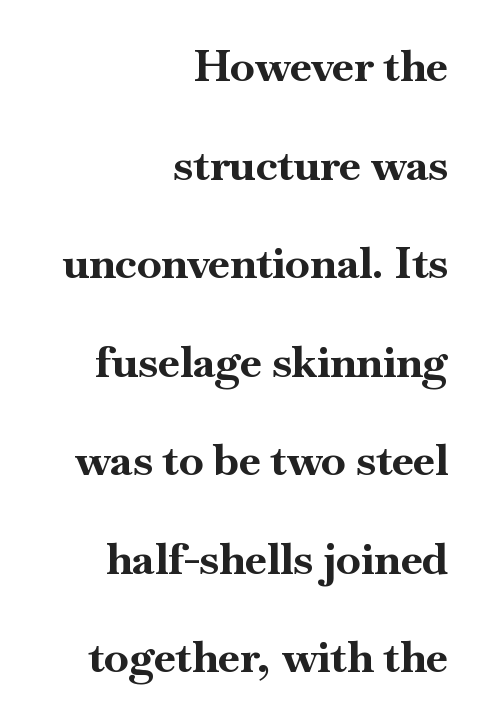
Q: Is the text bold? A: Yes.
Q: Is the text italic (slanted)? A: No, it is upright.
Q: Is the typeface a serif or a sans-serif typeface? A: Serif.
Q: Is the text underlined? A: No.
Q: How is the paragraph aligned? A: Right-aligned.
Q: Is the spacing between letters normal or unusually wide? A: Normal.
Q: Is the spacing between lines tight, normal or loose? A: Loose.
Q: Width (condensed, normal, or wide)? A: Normal.
Q: Stroke contrast? A: High.
Q: x-height? A: Small.
Q: Monospaced? A: No.
